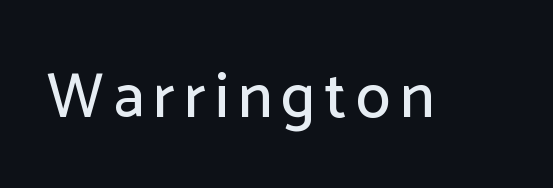
The image shows 63 px sans-serif type, upright; set not underlined; low stroke contrast and a medium x-height.
